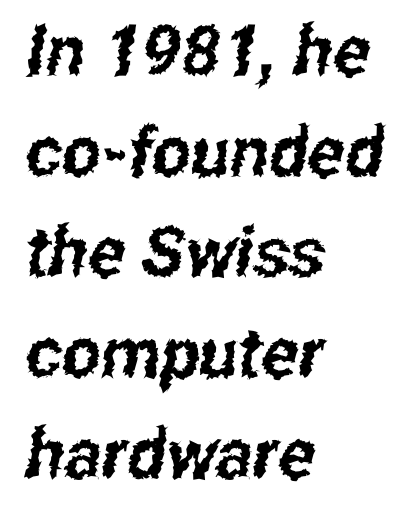
The image shows 69 px condensed sans-serif type; set left-aligned, normal line spacing (1.46x), normal letter spacing, not underlined; low stroke contrast and a medium x-height.
